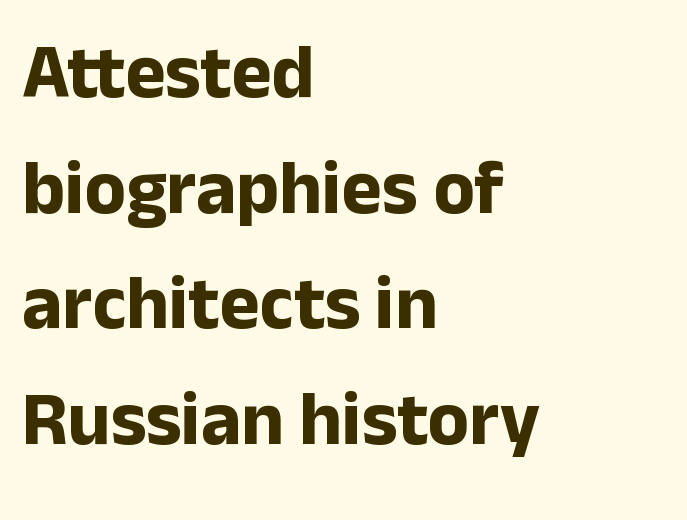
No word sits above an underline. The tracking reads as untouched default to a designer's eye. Left-aligned paragraph, ragged on the right. A typesetter would call this proportional, since set widths differ per character. Weight check: bold — yes, fully.
